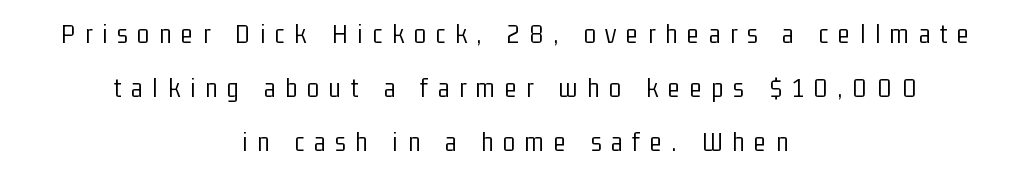
This block would shrink considerably if given ordinary leading; it's expanded now. Here the glyphs are tracked loosely, breaking word shapes into spaced letters. Designer's note — italics off, roman on. This rendering employs a face without finishing strokes, i.e., a sans-serif.
